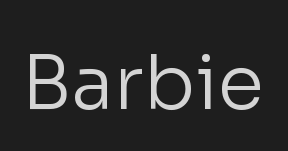
Q: Is the text bold? A: No.
Q: Is the text italic (slanted)? A: No, it is upright.
Q: Is the typeface a serif or a sans-serif typeface? A: Sans-serif.
Q: Is the text underlined? A: No.
Q: Is the spacing between letters normal or unusually wide? A: Normal.
Q: Width (condensed, normal, or wide)? A: Normal.
Q: Stroke contrast? A: Low.
Q: x-height? A: Medium.
Q: Monospaced? A: No.
